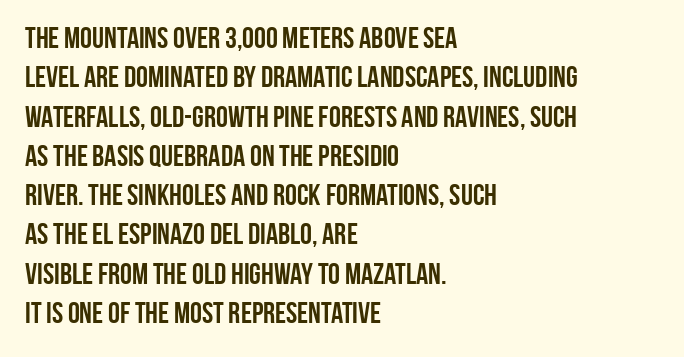
A typesetter would call this zero additional tracking. These words are printed bold, with thick strokes throughout. What's the leading like? Ordinary, nothing unusual. These lines are rendered in a variable-pitch font. Caption: multi-line text, flush left, ragged right.
